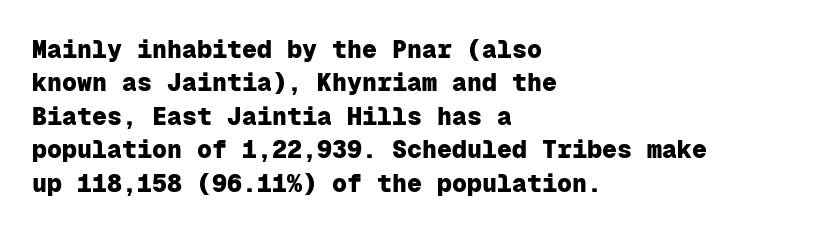
The image shows 25 px bold type, upright; set left-aligned, normal line spacing (1.34x), normal letter spacing, not underlined.
